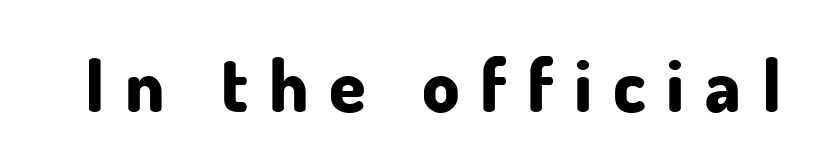
The text was rendered using a sans face with plain stroke endings. The words here are not underlined. Heavy, bold letterforms. Italic: no, the glyphs are upright roman. Do the characters align in a grid? No, the font is proportional. This rendering widens character spacing well past its baseline value.
